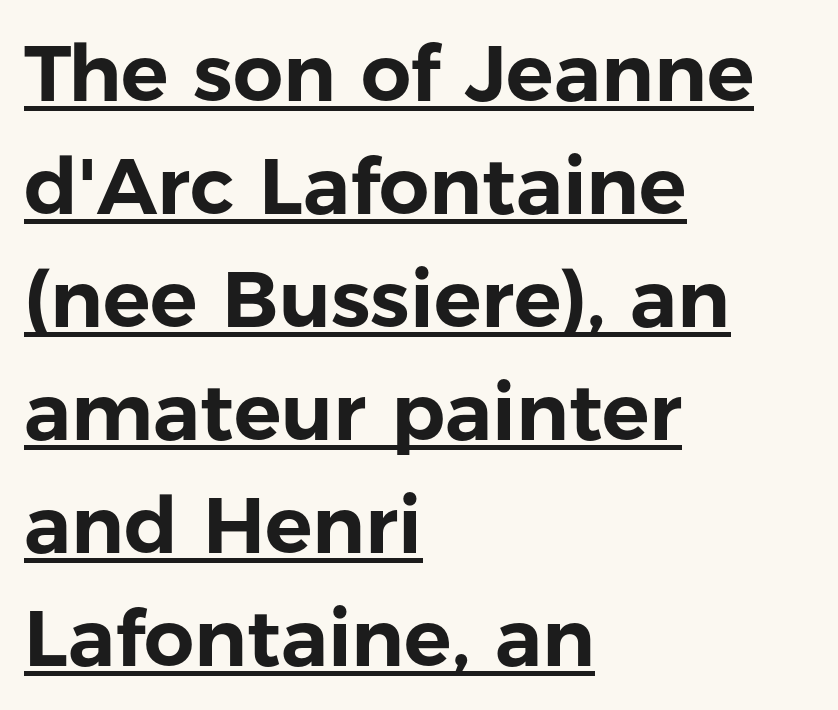
{"serif": "no", "italic": "no", "width": "normal", "stroke_contrast": "low", "x_height": "medium", "monospaced": "no", "underline": "yes", "align": "left", "line_spacing": "normal", "line_spacing_ratio": 1.43, "letter_spacing": "normal", "letter_spacing_em": 0.0, "glyph_px": 79}
